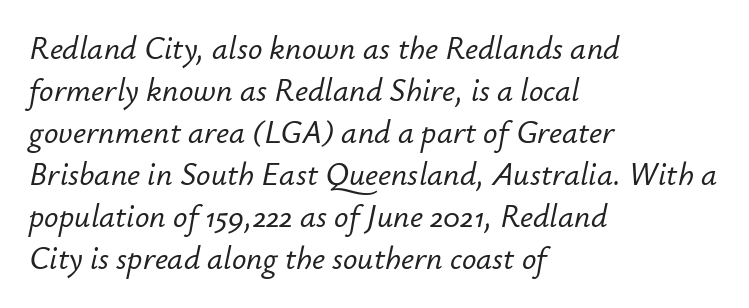
Q: Is the text italic (slanted)? A: Yes, it leans right by about 12 degrees.
Q: Is the text underlined? A: No.
Q: How is the paragraph aligned? A: Left-aligned.
Q: Is the spacing between letters normal or unusually wide? A: Normal.
Q: Is the spacing between lines tight, normal or loose? A: Normal.
Q: Width (condensed, normal, or wide)? A: Normal.
Q: Stroke contrast? A: Low.
Q: x-height? A: Small.
Q: Monospaced? A: No.
